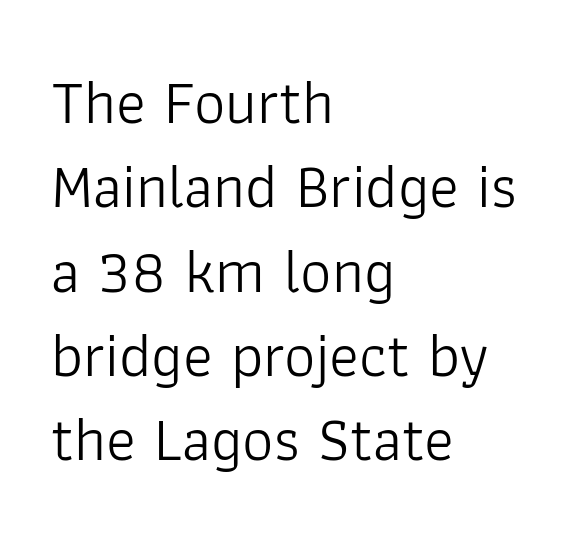
Are there feet on the stems? There aren't — it's a sans. How are the letters spaced? Ordinarily, with no added tracking. Compared with a centered layout, this one pins lines to the left instead. It's the straight-up-and-down kind of type. Compared with typical paragraphs, the rows here are spaced about the same. The typeface has the unassuming heft of standard copy or less.
